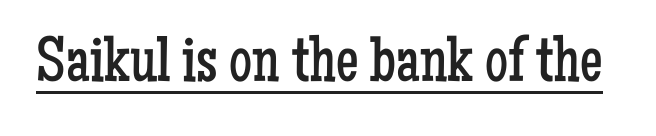
Q: Is the text bold? A: No.
Q: Is the text italic (slanted)? A: No, it is upright.
Q: Is the typeface a serif or a sans-serif typeface? A: Serif.
Q: Is the text underlined? A: Yes.
Q: Is the spacing between letters normal or unusually wide? A: Normal.
Q: Width (condensed, normal, or wide)? A: Condensed.
Q: Stroke contrast? A: Low.
Q: x-height? A: Medium.
Q: Monospaced? A: No.
